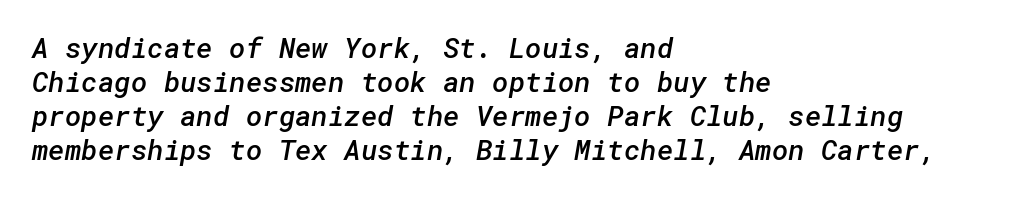
No feet cap the strokes, marking this as sans-serif type. Descenders hang freely into open space. The compositor pushed each line to the left boundary. A fair bit of extra ink — the face is semibold, not bold.
